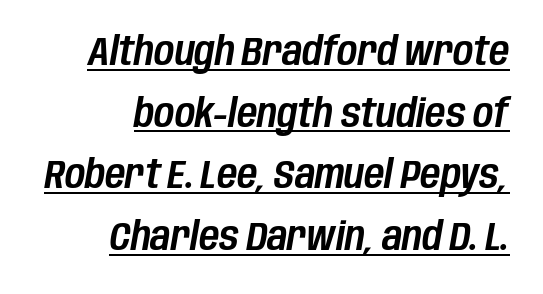
{"italic": "yes", "lean": "right", "slant_degrees": 10, "width": "condensed", "stroke_contrast": "low", "x_height": "large", "monospaced": "no", "underline": "yes", "align": "right", "line_spacing": "normal", "line_spacing_ratio": 1.58, "letter_spacing": "normal", "letter_spacing_em": 0.0, "glyph_px": 39}
